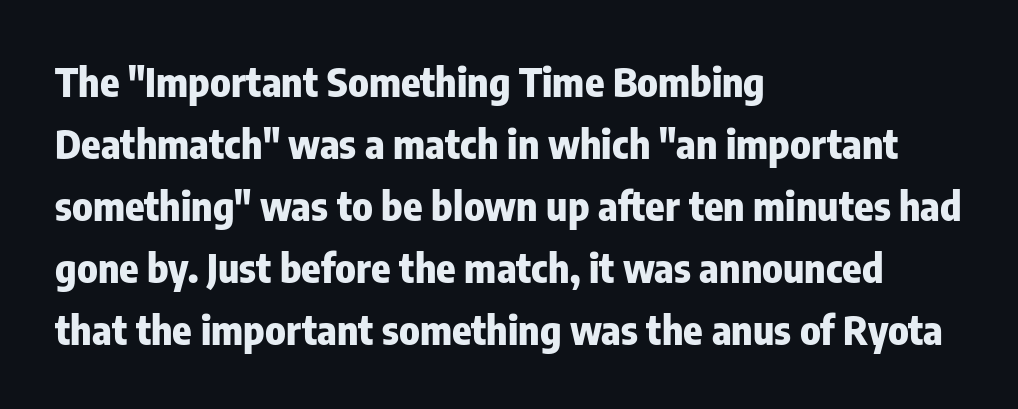
The image shows 40 px heavy, condensed sans-serif type, upright; set left-aligned, normal line spacing (1.55x), normal letter spacing, not underlined; low stroke contrast and a medium x-height.
